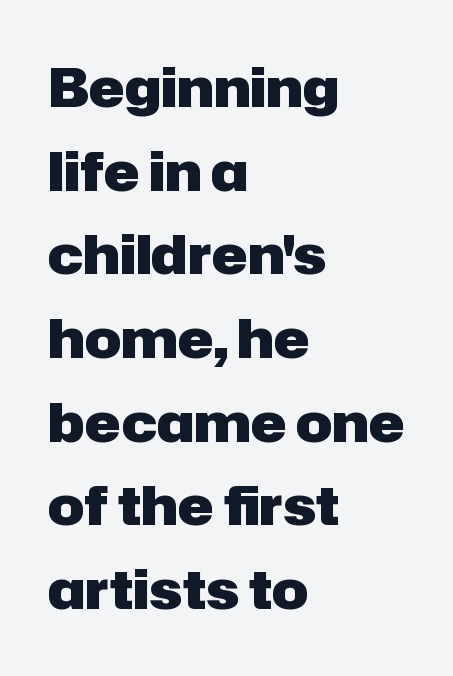
{"serif": "no", "italic": "no", "bold": "yes", "weight": "heavy", "width": "normal", "stroke_contrast": "low", "x_height": "medium", "monospaced": "no", "underline": "no", "align": "left", "line_spacing": "normal", "line_spacing_ratio": 1.55, "letter_spacing": "normal", "letter_spacing_em": 0.0, "glyph_px": 54}
